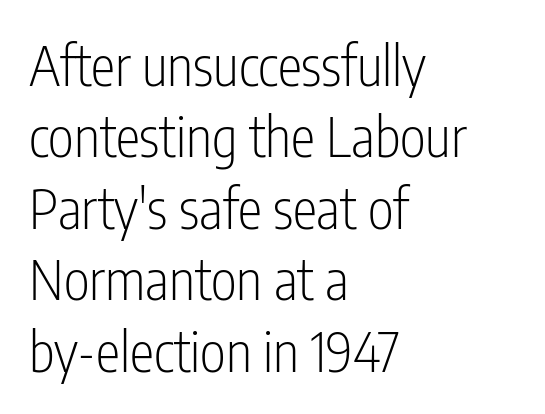
Ordinary non-slanted type is in use. A typesetter would call this zero additional tracking. Rule under the text: the space is simply empty. The letters advance in unequal steps, a hallmark of proportional type.
